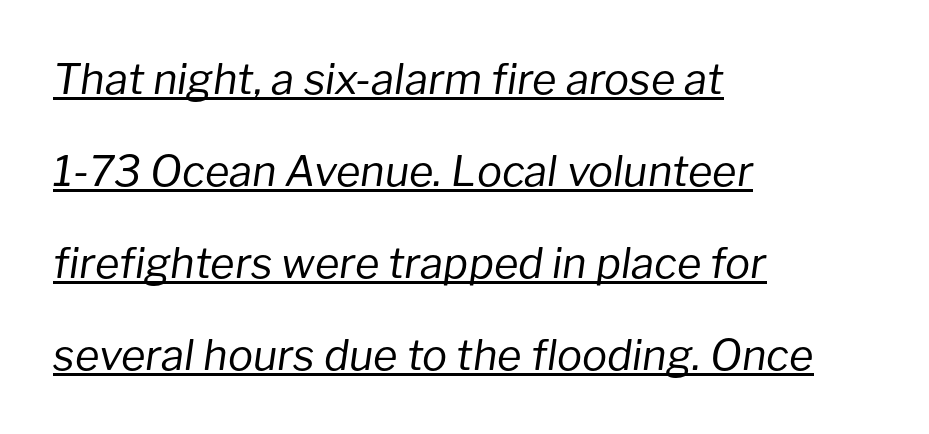
Q: Is the text bold? A: No.
Q: Is the text italic (slanted)? A: Yes, it leans right by about 8 degrees.
Q: Is the text underlined? A: Yes.
Q: How is the paragraph aligned? A: Left-aligned.
Q: Is the spacing between letters normal or unusually wide? A: Normal.
Q: Is the spacing between lines tight, normal or loose? A: Loose.
Q: Width (condensed, normal, or wide)? A: Normal.
Q: Stroke contrast? A: Low.
Q: x-height? A: Medium.
Q: Monospaced? A: No.
